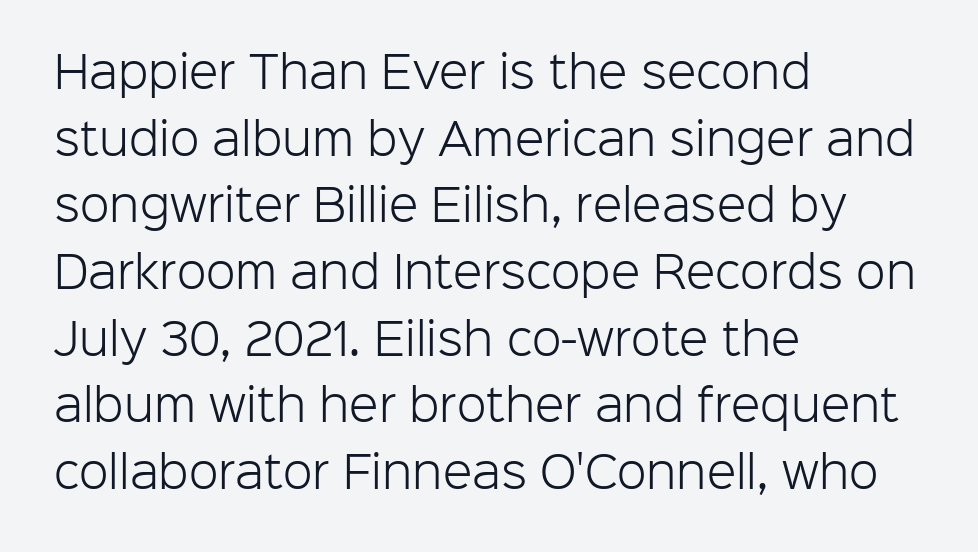
The image shows 43 px light sans-serif type, upright; set left-aligned, normal line spacing (1.55x), normal letter spacing, not underlined; low stroke contrast and a medium x-height.
